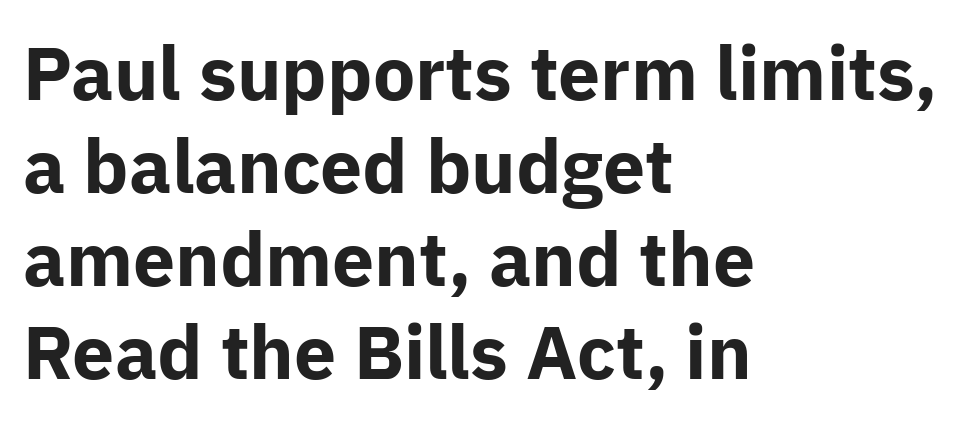
Honestly, there is no underline to notice here at all. Weight check: bold — yes, fully. The rendering uses natural spacing where letterforms have individual widths. Upright lettering throughout. How are the letters spaced? Ordinarily, with no added tracking. The compositor pushed each line to the left boundary.
